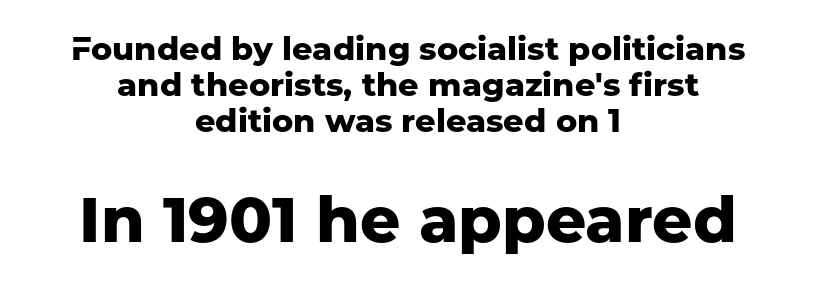
The designer dialed line spacing down below the default. Set as a true bold cut, around the 700 mark. There is no visible air inserted between adjacent glyphs. This is sans-serif lettering, the kind often seen on screens and signage. A typesetter would call this proportional, since set widths differ per character.
